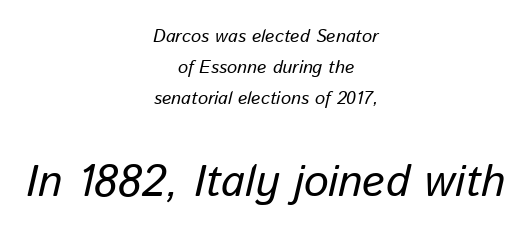
The image shows 44 px text type, italic (leaning right); set centered, line spacing 1.71x, normal letter spacing, not underlined; the second (bottom) block is 2.44x larger; low stroke contrast and a medium x-height.
